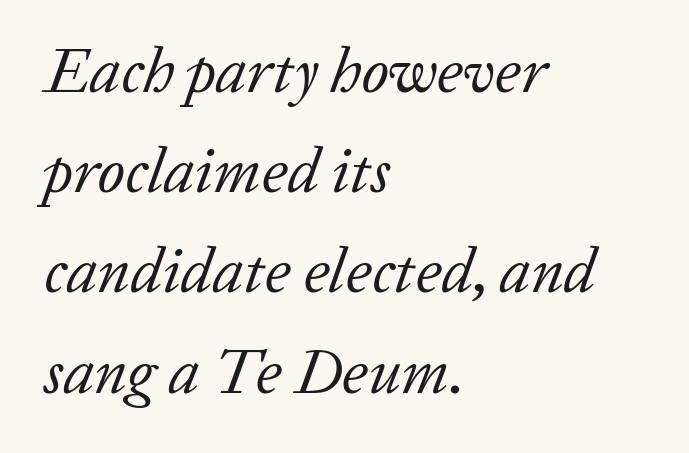
{"serif": "yes", "italic": "yes", "lean": "right", "slant_degrees": 20, "bold": "no", "weight": "regular", "width": "normal", "stroke_contrast": "low", "x_height": "medium", "monospaced": "no", "underline": "no", "align": "left", "line_spacing": "normal", "line_spacing_ratio": 1.59, "letter_spacing": "normal", "letter_spacing_em": 0.0, "glyph_px": 63}
